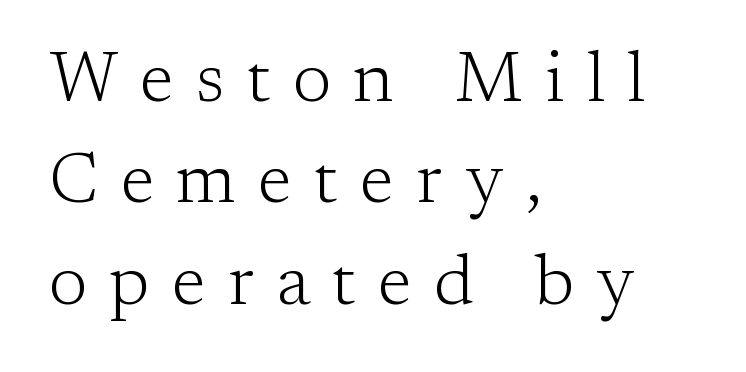
Q: Is the text bold? A: No.
Q: Is the text italic (slanted)? A: No, it is upright.
Q: Is the typeface a serif or a sans-serif typeface? A: Serif.
Q: Is the text underlined? A: No.
Q: How is the paragraph aligned? A: Left-aligned.
Q: Is the spacing between letters normal or unusually wide? A: Unusually wide.
Q: Is the spacing between lines tight, normal or loose? A: Normal.
Q: Width (condensed, normal, or wide)? A: Normal.
Q: Stroke contrast? A: Low.
Q: x-height? A: Medium.
Q: Monospaced? A: No.
